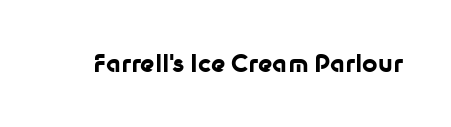
The image shows 24 px bold type, upright; set normal letter spacing, not underlined.
